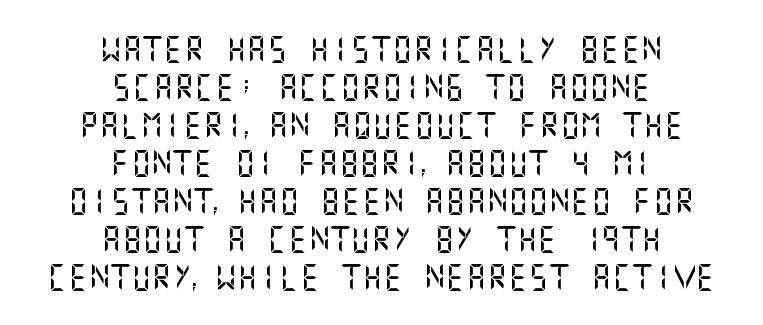
{"italic": "no", "underline": "no", "align": "center", "line_spacing": "normal", "line_spacing_ratio": 1.46, "letter_spacing": "normal", "letter_spacing_em": 0.0, "glyph_px": 26}
